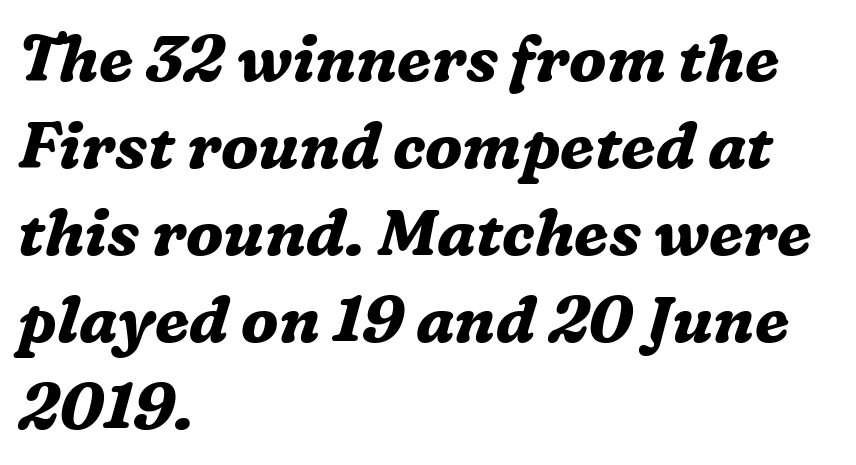
{"serif": "yes", "italic": "yes", "lean": "right", "slant_degrees": 16, "bold": "yes", "weight": "bold", "width": "normal", "stroke_contrast": "medium", "x_height": "medium", "monospaced": "no", "underline": "no", "align": "left", "line_spacing": "normal", "line_spacing_ratio": 1.36, "letter_spacing": "normal", "letter_spacing_em": 0.0, "glyph_px": 64}
